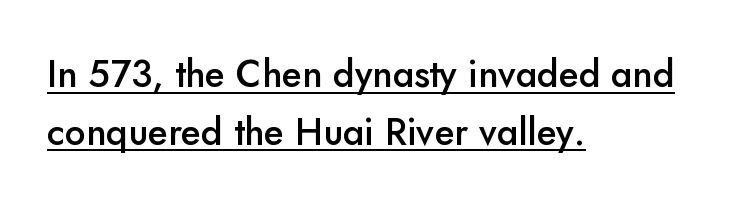
The image shows 37 px semibold sans-serif type, upright; set left-aligned, normal line spacing (1.56x), normal letter spacing, underlined; low stroke contrast and a small x-height.
